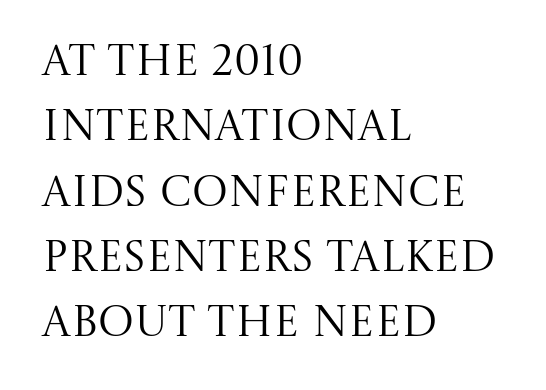
The image shows 43 px regular-weight serif type, upright; set left-aligned, normal line spacing (1.52x), normal letter spacing, not underlined; medium stroke contrast and a large x-height.
